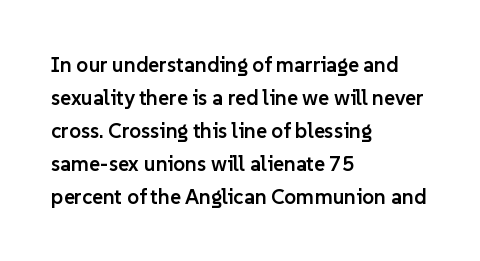
The image shows 21 px text type, upright; set left-aligned, normal line spacing (1.57x), normal letter spacing, not underlined.
